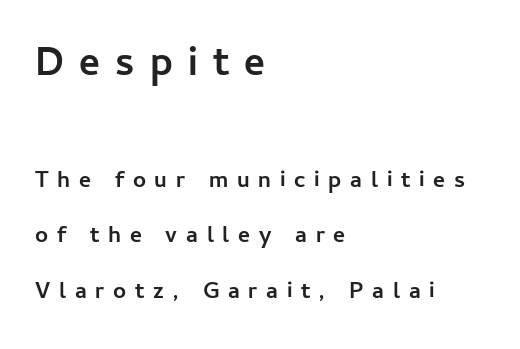
Q: Is the text bold? A: Yes.
Q: Is the text italic (slanted)? A: No, it is upright.
Q: Is the typeface a serif or a sans-serif typeface? A: Sans-serif.
Q: Is the text underlined? A: No.
Q: How is the paragraph aligned? A: Left-aligned.
Q: Is the spacing between letters normal or unusually wide? A: Unusually wide.
Q: Is the spacing between lines tight, normal or loose? A: Loose.
Q: Which block of text is set in a larger size, the first (top) or the second (bottom)? A: The first (top) one.
Q: Width (condensed, normal, or wide)? A: Normal.
Q: Stroke contrast? A: Low.
Q: x-height? A: Medium.
Q: Monospaced? A: No.
